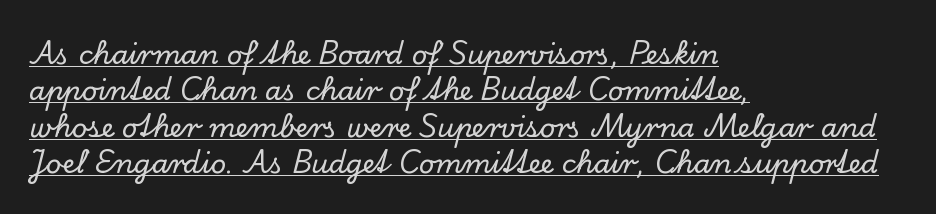
The image shows 27 px text type; set left-aligned, normal line spacing (1.35x), normal letter spacing, underlined.
